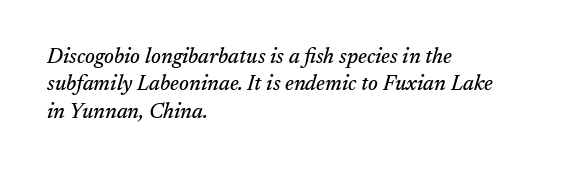
The image shows 21 px text type, italic (leaning right); set left-aligned, normal line spacing (1.3x), normal letter spacing, not underlined.
